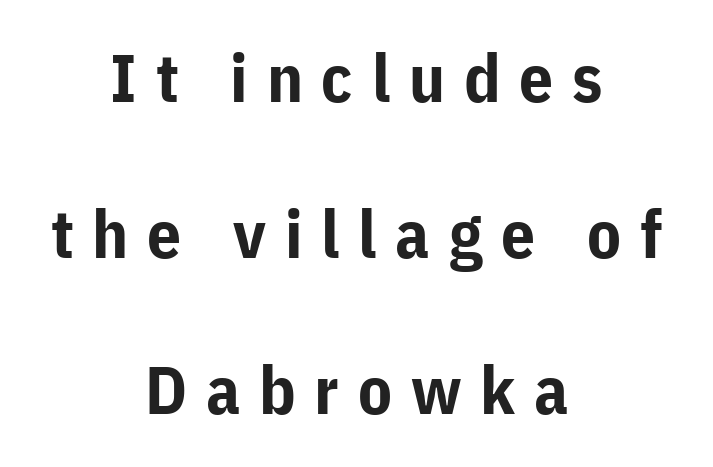
{"serif": "no", "italic": "no", "bold": "yes", "weight": "bold", "width": "normal", "stroke_contrast": "low", "x_height": "medium", "monospaced": "no", "underline": "no", "align": "center", "line_spacing": "loose", "line_spacing_ratio": 2.33, "letter_spacing": "wide", "letter_spacing_em": 0.28, "glyph_px": 67}
